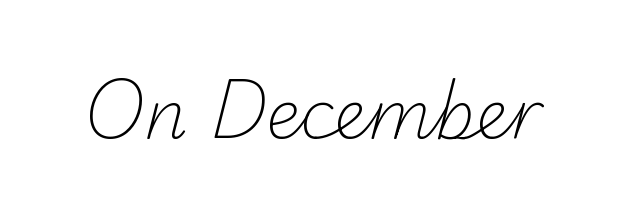
Q: Is the text bold? A: No.
Q: Is the typeface a serif or a sans-serif typeface? A: Sans-serif.
Q: Is the text underlined? A: No.
Q: Is the spacing between letters normal or unusually wide? A: Normal.
Q: Width (condensed, normal, or wide)? A: Normal.
Q: Stroke contrast? A: Low.
Q: x-height? A: Small.
Q: Monospaced? A: No.
